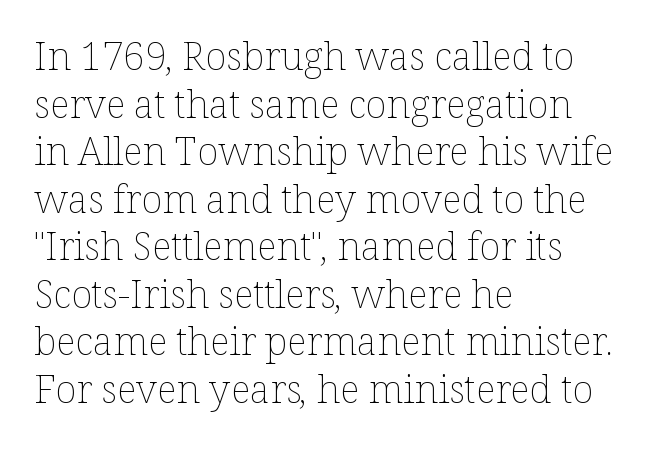
Q: Is the text bold? A: No.
Q: Is the text italic (slanted)? A: No, it is upright.
Q: Is the text underlined? A: No.
Q: How is the paragraph aligned? A: Left-aligned.
Q: Is the spacing between letters normal or unusually wide? A: Normal.
Q: Width (condensed, normal, or wide)? A: Normal.
Q: Stroke contrast? A: Low.
Q: x-height? A: Medium.
Q: Monospaced? A: No.
